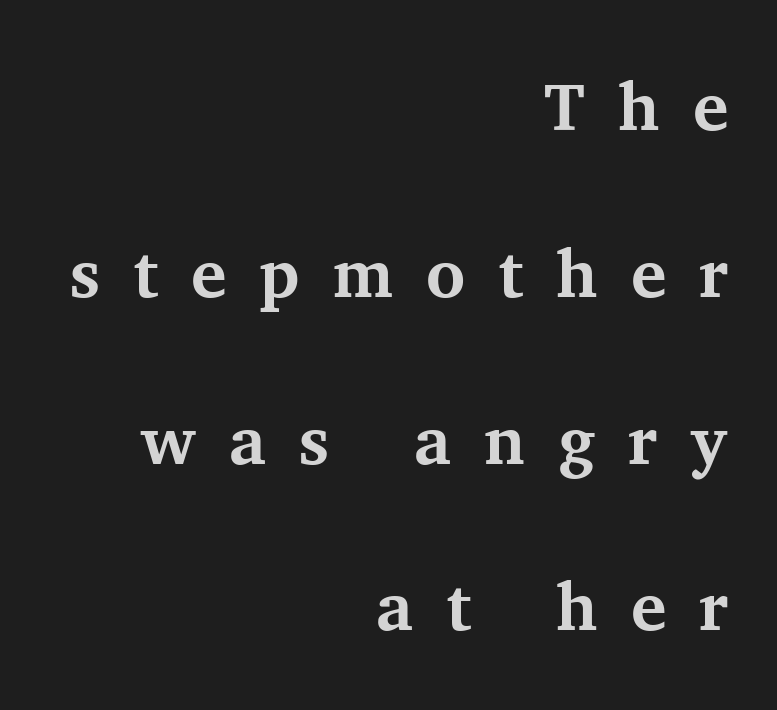
The image shows 67 px bold serif type, upright; set right-aligned, loose line spacing (2.49x), unusually wide letter spacing (+0.49 em), not underlined; medium stroke contrast and a medium x-height.
